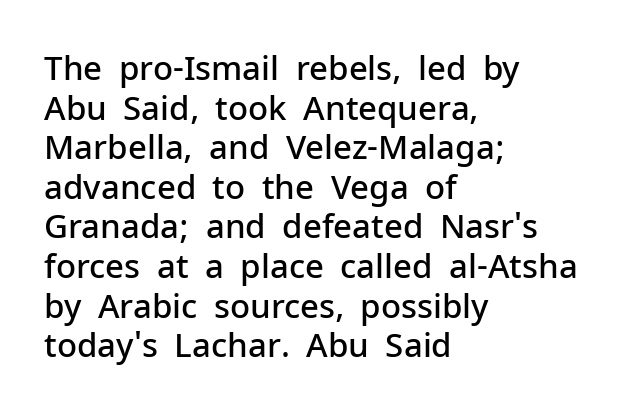
Q: Is the text bold? A: Semi-bold.
Q: Is the text italic (slanted)? A: No, it is upright.
Q: Is the typeface a serif or a sans-serif typeface? A: Sans-serif.
Q: Is the text underlined? A: No.
Q: How is the paragraph aligned? A: Left-aligned.
Q: Is the spacing between letters normal or unusually wide? A: Normal.
Q: Width (condensed, normal, or wide)? A: Normal.
Q: Stroke contrast? A: Low.
Q: x-height? A: Medium.
Q: Monospaced? A: No.
